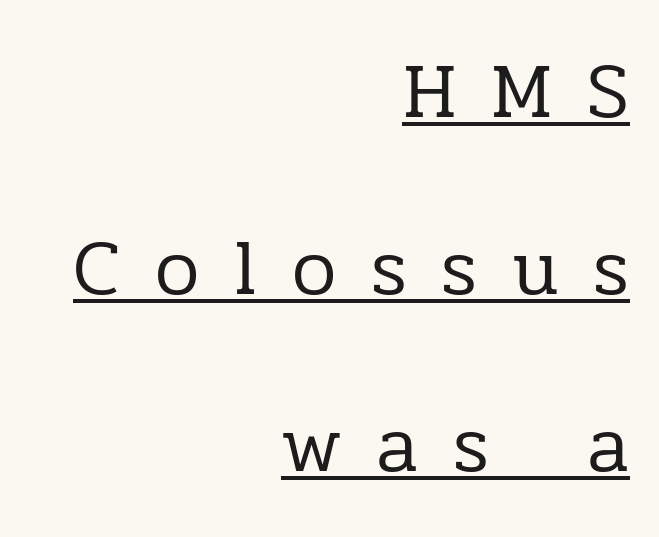
Here the designer chose a conventional face with non-uniform glyph widths. The paragraph has a hard right edge and a soft left edge. The type family on display is of the serif kind. Does the leading feel generous? Absolutely, it's lavish. Quick note: underline on.
